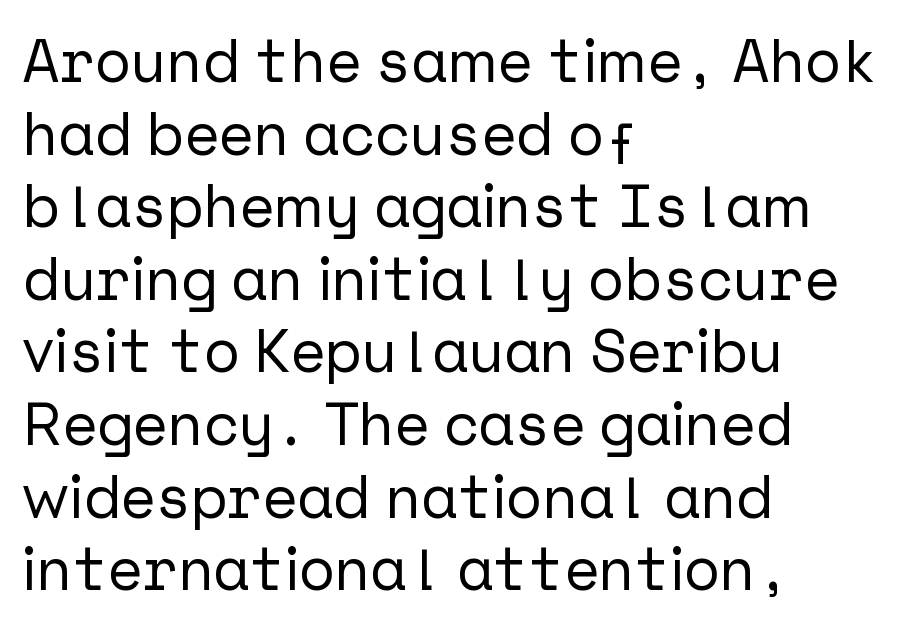
The image shows 60 px sans-serif type, upright; set left-aligned, line spacing 1.21x, normal letter spacing, not underlined; low stroke contrast and a medium x-height.
